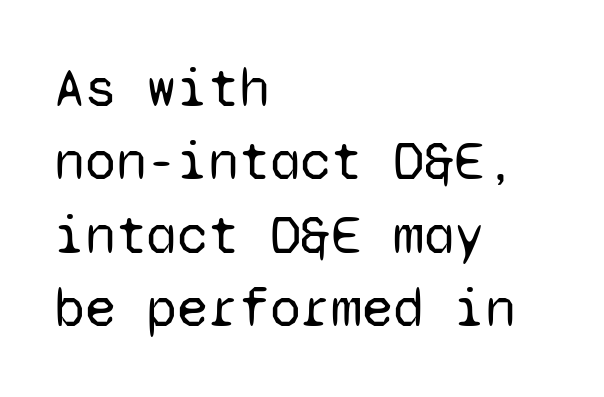
Q: Is the text bold? A: No.
Q: Is the text italic (slanted)? A: No, it is upright.
Q: Is the typeface a serif or a sans-serif typeface? A: Sans-serif.
Q: Is the text underlined? A: No.
Q: How is the paragraph aligned? A: Left-aligned.
Q: Is the spacing between letters normal or unusually wide? A: Normal.
Q: Is the spacing between lines tight, normal or loose? A: Normal.
Q: Width (condensed, normal, or wide)? A: Normal.
Q: Stroke contrast? A: Low.
Q: x-height? A: Medium.
Q: Monospaced? A: Yes.
